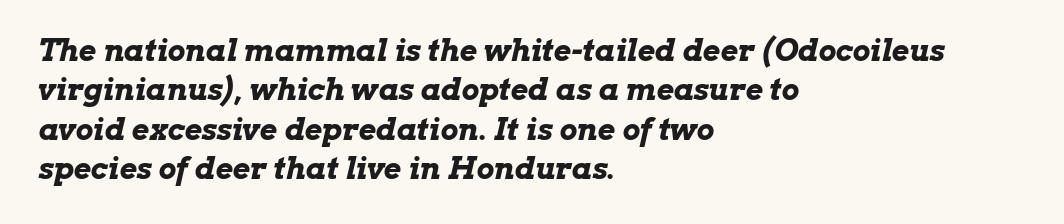
Q: Is the text bold? A: Yes.
Q: Is the text italic (slanted)? A: Yes, it leans right by about 13 degrees.
Q: Is the text underlined? A: No.
Q: How is the paragraph aligned? A: Left-aligned.
Q: Is the spacing between letters normal or unusually wide? A: Normal.
Q: Is the spacing between lines tight, normal or loose? A: Normal.
Q: Width (condensed, normal, or wide)? A: Wide.
Q: Stroke contrast? A: Low.
Q: x-height? A: Medium.
Q: Monospaced? A: No.
